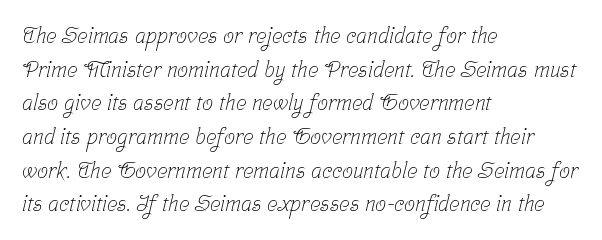
{"bold": "no", "underline": "no", "align": "left", "line_spacing": "normal", "line_spacing_ratio": 1.53, "letter_spacing": "normal", "letter_spacing_em": 0.0, "glyph_px": 22}
